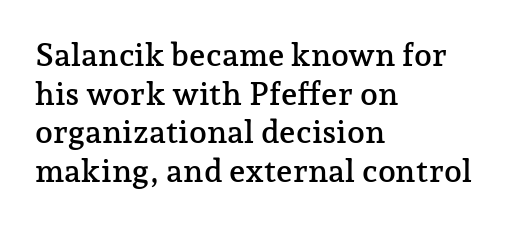
Q: Is the text italic (slanted)? A: No, it is upright.
Q: Is the typeface a serif or a sans-serif typeface? A: Serif.
Q: Is the text underlined? A: No.
Q: How is the paragraph aligned? A: Left-aligned.
Q: Is the spacing between letters normal or unusually wide? A: Normal.
Q: Width (condensed, normal, or wide)? A: Normal.
Q: Stroke contrast? A: Low.
Q: x-height? A: Medium.
Q: Monospaced? A: No.
